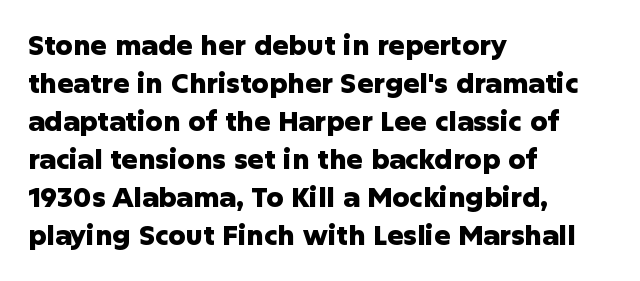
Q: Is the text bold? A: Yes.
Q: Is the text italic (slanted)? A: No, it is upright.
Q: Is the text underlined? A: No.
Q: How is the paragraph aligned? A: Left-aligned.
Q: Is the spacing between letters normal or unusually wide? A: Normal.
Q: Is the spacing between lines tight, normal or loose? A: Normal.
